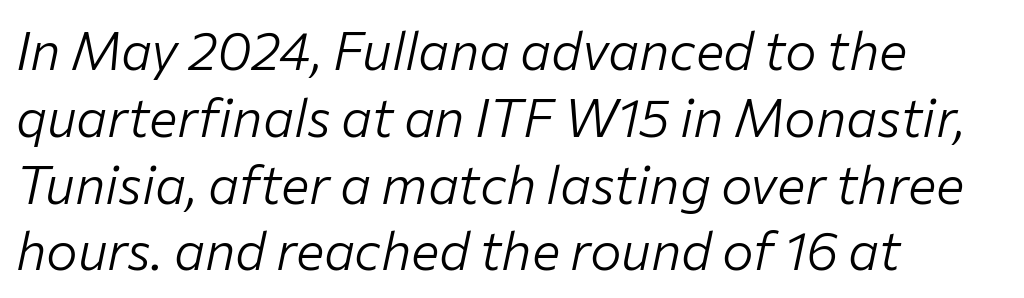
Q: Is the text bold? A: No.
Q: Is the text italic (slanted)? A: Yes, it leans right by about 12 degrees.
Q: Is the text underlined? A: No.
Q: How is the paragraph aligned? A: Left-aligned.
Q: Is the spacing between letters normal or unusually wide? A: Normal.
Q: Is the spacing between lines tight, normal or loose? A: Normal.
Q: Width (condensed, normal, or wide)? A: Normal.
Q: Stroke contrast? A: Low.
Q: x-height? A: Medium.
Q: Monospaced? A: No.
